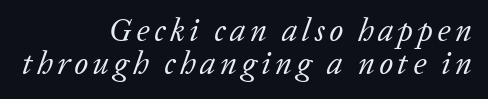
The image shows 32 px regular-weight serif type, italic (leaning right); set right-aligned, tight line spacing (1.04x), not underlined; low stroke contrast and a medium x-height.
